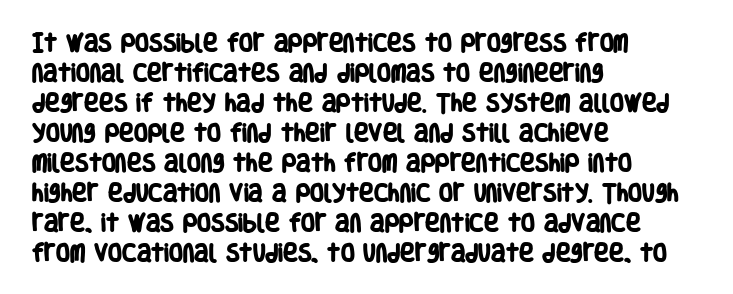
Q: Is the text bold? A: Yes.
Q: Is the text underlined? A: No.
Q: How is the paragraph aligned? A: Left-aligned.
Q: Is the spacing between letters normal or unusually wide? A: Normal.
Q: Is the spacing between lines tight, normal or loose? A: Normal.
